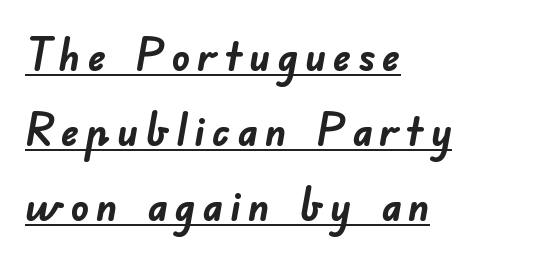
Q: Is the text bold? A: Yes.
Q: Is the typeface a serif or a sans-serif typeface? A: Sans-serif.
Q: Is the text underlined? A: Yes.
Q: How is the paragraph aligned? A: Left-aligned.
Q: Is the spacing between lines tight, normal or loose? A: Normal.
Q: Width (condensed, normal, or wide)? A: Normal.
Q: Stroke contrast? A: Low.
Q: x-height? A: Small.
Q: Monospaced? A: No.
